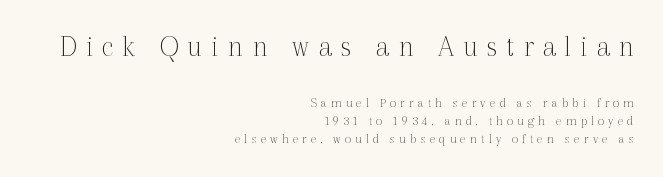
Q: Is the text bold? A: No.
Q: Is the text italic (slanted)? A: No, it is upright.
Q: Is the typeface a serif or a sans-serif typeface? A: Serif.
Q: Is the text underlined? A: No.
Q: How is the paragraph aligned? A: Right-aligned.
Q: Is the spacing between letters normal or unusually wide? A: Unusually wide.
Q: Is the spacing between lines tight, normal or loose? A: Normal.
Q: Which block of text is set in a larger size, the first (top) or the second (bottom)? A: The first (top) one.
Q: Width (condensed, normal, or wide)? A: Normal.
Q: x-height? A: Medium.
Q: Monospaced? A: No.
